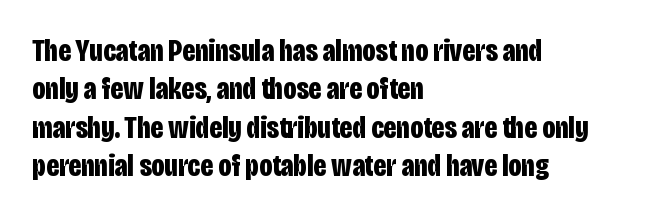
Q: Is the text bold? A: Yes.
Q: Is the text italic (slanted)? A: No, it is upright.
Q: Is the typeface a serif or a sans-serif typeface? A: Sans-serif.
Q: Is the text underlined? A: No.
Q: How is the paragraph aligned? A: Left-aligned.
Q: Is the spacing between letters normal or unusually wide? A: Normal.
Q: Width (condensed, normal, or wide)? A: Condensed.
Q: Stroke contrast? A: Low.
Q: x-height? A: Large.
Q: Monospaced? A: No.
